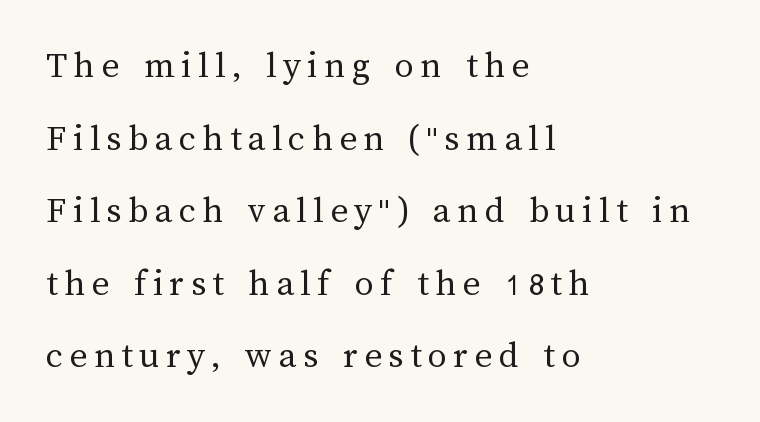
The image shows 38 px regular-weight type, upright; set left-aligned, loose line spacing (1.91x), not underlined; medium stroke contrast and a medium x-height.
